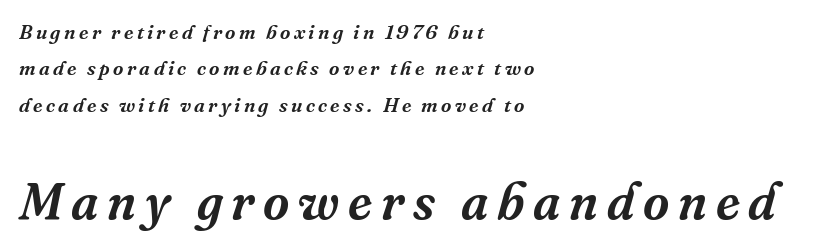
Does the bottom block carry the larger type? Yes, it does. Spacing verdict: proportional, widths tailored to each character. Does the lettering tilt? It does — this is italic. The words here are not underlined. A classic flush-left, rag-right setting is used for this passage. A typesetter would label this face a serif.
